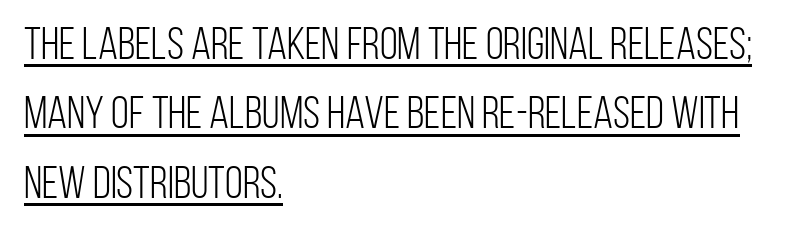
Q: Is the text bold? A: No.
Q: Is the text italic (slanted)? A: No, it is upright.
Q: Is the typeface a serif or a sans-serif typeface? A: Sans-serif.
Q: Is the text underlined? A: Yes.
Q: How is the paragraph aligned? A: Left-aligned.
Q: Is the spacing between letters normal or unusually wide? A: Normal.
Q: Is the spacing between lines tight, normal or loose? A: Normal.
Q: Width (condensed, normal, or wide)? A: Condensed.
Q: Stroke contrast? A: Low.
Q: x-height? A: Large.
Q: Monospaced? A: No.
